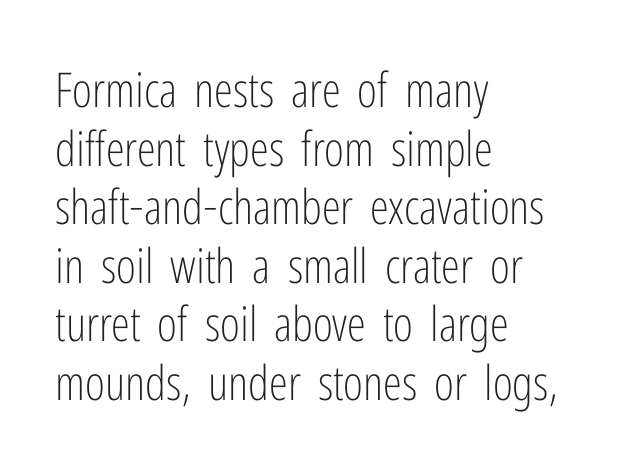
The image shows 48 px light, condensed sans-serif type, upright; set left-aligned, line spacing 1.22x, normal letter spacing, not underlined; low stroke contrast and a medium x-height.
